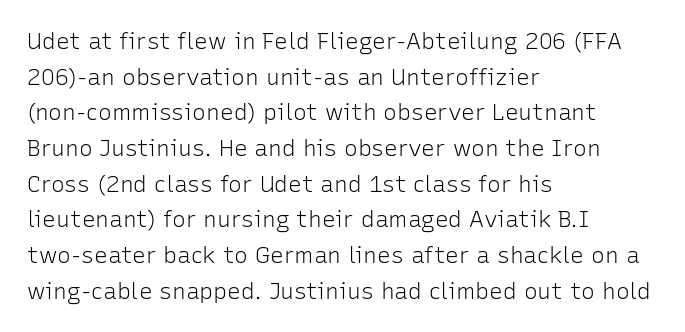
The image shows 23 px text type, upright; set left-aligned, normal line spacing (1.55x), normal letter spacing, not underlined.
